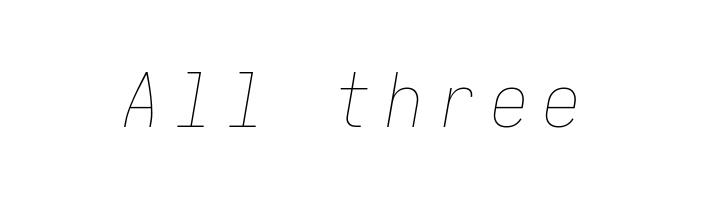
The image shows 75 px thin, condensed type, italic (leaning right); set unusually wide letter spacing (+0.2 em), not underlined; low stroke contrast and a medium x-height.
